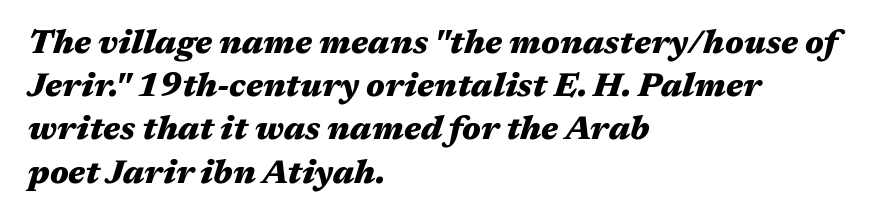
{"italic": "yes", "lean": "right", "slant_degrees": 17, "bold": "yes", "weight": "heavy", "width": "wide", "stroke_contrast": "medium", "x_height": "medium", "monospaced": "no", "underline": "no", "align": "left", "line_spacing": "normal", "line_spacing_ratio": 1.31, "letter_spacing": "normal", "letter_spacing_em": 0.0, "glyph_px": 33}
